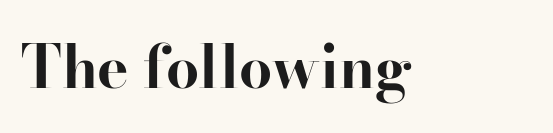
The image shows 59 px bold serif type, upright; set normal letter spacing, not underlined; high stroke contrast and a small x-height.
